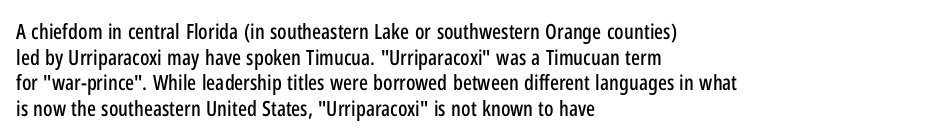
The image shows 21 px text type, upright; set left-aligned, line spacing 1.22x, normal letter spacing, not underlined.
